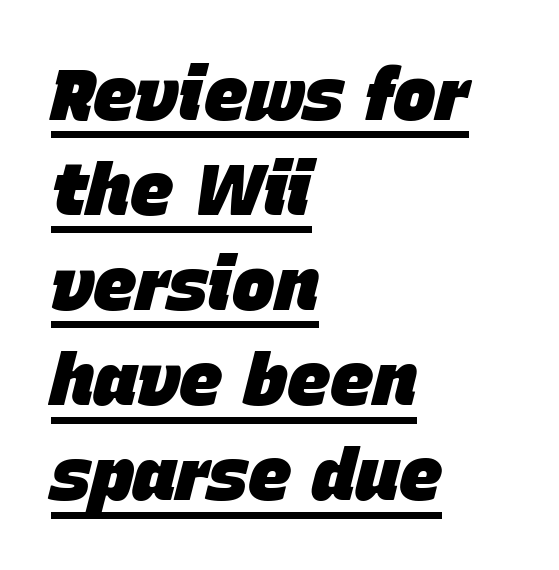
Q: Is the text bold? A: Yes.
Q: Is the text italic (slanted)? A: Yes, it leans right by about 15 degrees.
Q: Is the text underlined? A: Yes.
Q: How is the paragraph aligned? A: Left-aligned.
Q: Is the spacing between letters normal or unusually wide? A: Normal.
Q: Is the spacing between lines tight, normal or loose? A: Normal.
Q: Width (condensed, normal, or wide)? A: Normal.
Q: Stroke contrast? A: Low.
Q: x-height? A: Large.
Q: Monospaced? A: No.
